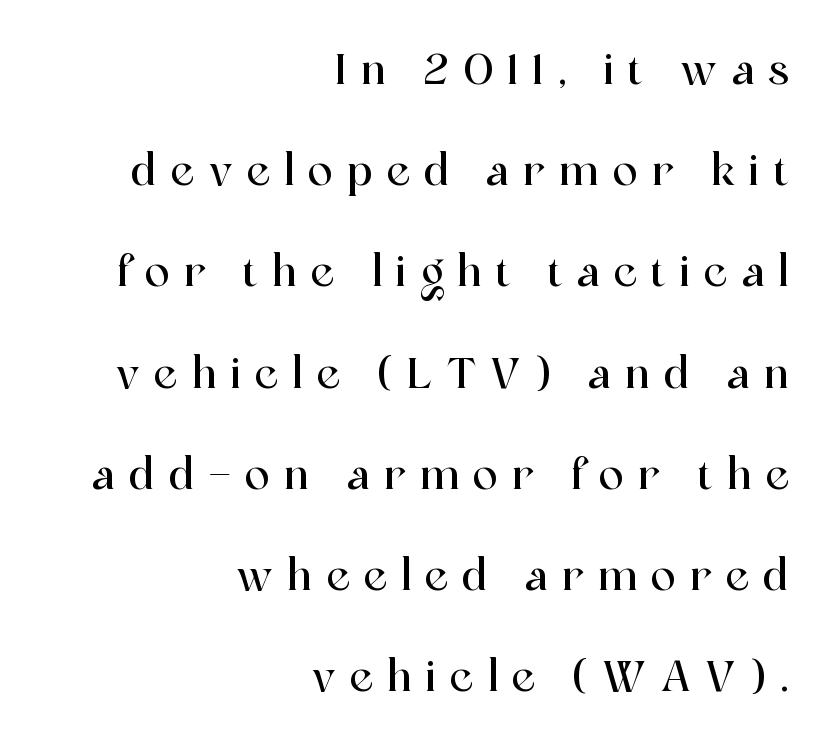
Each letter keeps its own natural width here, so spacing adapts to shape. Where is the straight margin? On the right. A serif font was chosen for this passage. The letterforms stand isolated, each surrounded by extra space. One glance says open: line gaps are wider than usual.
